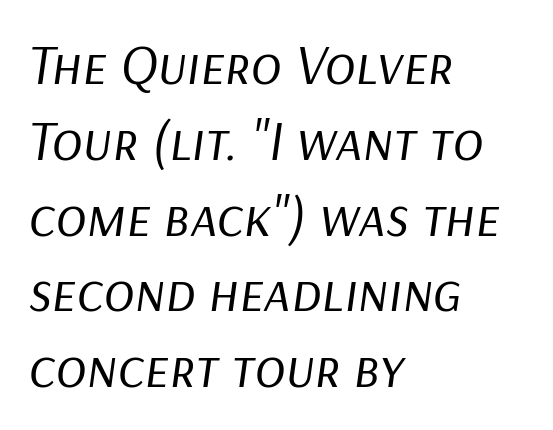
The image shows 57 px regular-weight type, italic (leaning right); set left-aligned, normal line spacing (1.33x), normal letter spacing, not underlined; low stroke contrast and a medium x-height.
